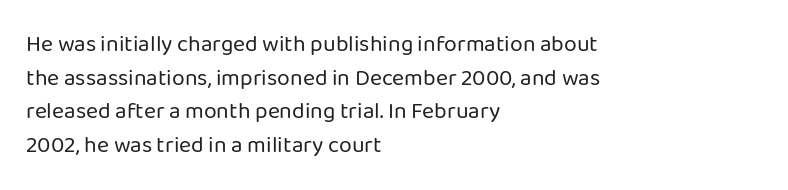
The image shows 23 px text type, upright; set left-aligned, normal line spacing (1.46x), normal letter spacing, not underlined.
